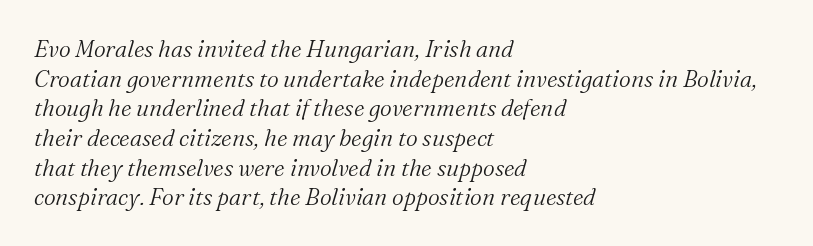
Q: Is the text bold? A: No.
Q: Is the text italic (slanted)? A: Yes, it leans right by about 16 degrees.
Q: Is the text underlined? A: No.
Q: How is the paragraph aligned? A: Left-aligned.
Q: Is the spacing between letters normal or unusually wide? A: Normal.
Q: Is the spacing between lines tight, normal or loose? A: Normal.
